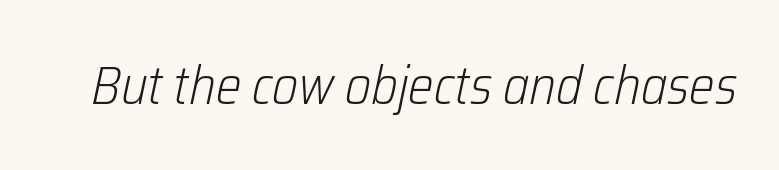
Q: Is the text bold? A: No.
Q: Is the text italic (slanted)? A: Yes, it leans right by about 12 degrees.
Q: Is the text underlined? A: No.
Q: Is the spacing between letters normal or unusually wide? A: Normal.
Q: Width (condensed, normal, or wide)? A: Condensed.
Q: Stroke contrast? A: Low.
Q: x-height? A: Medium.
Q: Monospaced? A: No.
